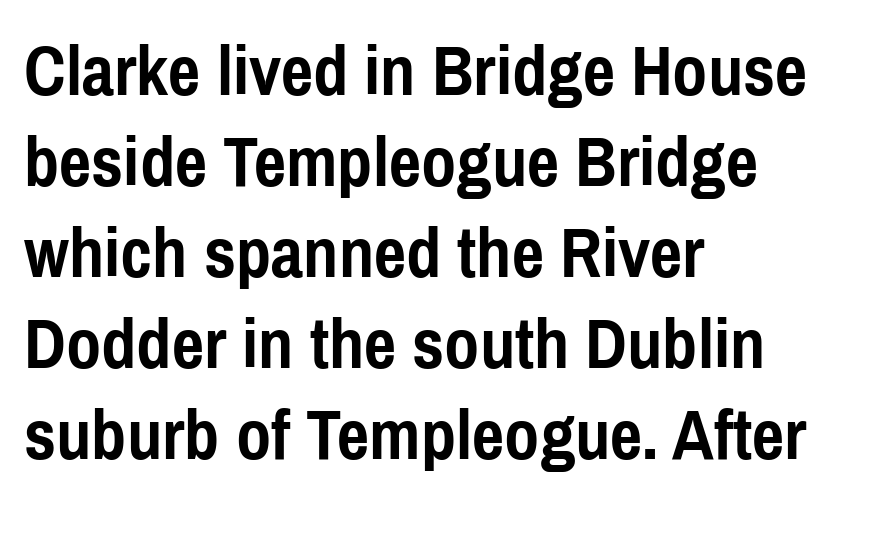
Q: Is the text bold? A: Yes.
Q: Is the text italic (slanted)? A: No, it is upright.
Q: Is the typeface a serif or a sans-serif typeface? A: Sans-serif.
Q: Is the text underlined? A: No.
Q: How is the paragraph aligned? A: Left-aligned.
Q: Is the spacing between letters normal or unusually wide? A: Normal.
Q: Is the spacing between lines tight, normal or loose? A: Normal.
Q: Width (condensed, normal, or wide)? A: Condensed.
Q: x-height? A: Medium.
Q: Monospaced? A: No.
